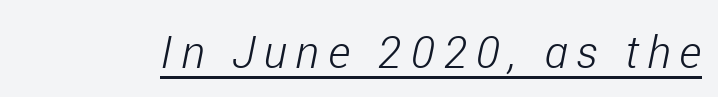
Q: Is the text bold? A: No.
Q: Is the text italic (slanted)? A: Yes, it leans right by about 11 degrees.
Q: Is the text underlined? A: Yes.
Q: Width (condensed, normal, or wide)? A: Condensed.
Q: Stroke contrast? A: Low.
Q: x-height? A: Medium.
Q: Monospaced? A: No.
